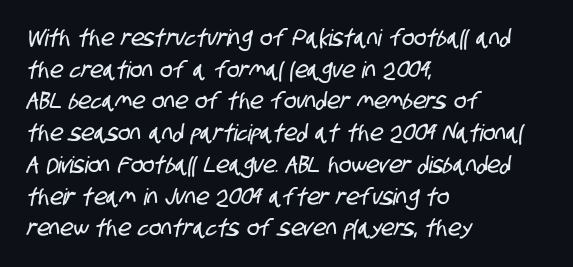
The image shows 23 px text type; set left-aligned, normal line spacing (1.38x), normal letter spacing, not underlined.
